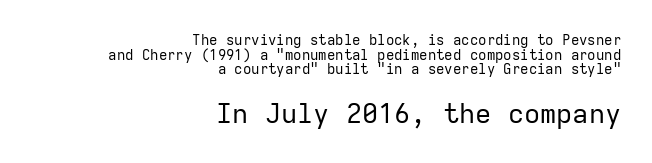
You could barely slide anything between these rows. The paragraph shown leans on its right margin. Whoever set this made the second block the dominant, larger element. Characters remain perfectly vertical along every line. Heaviness? Minimal to ordinary, like unemphasized prose. The passage shown is not underscored anywhere.
